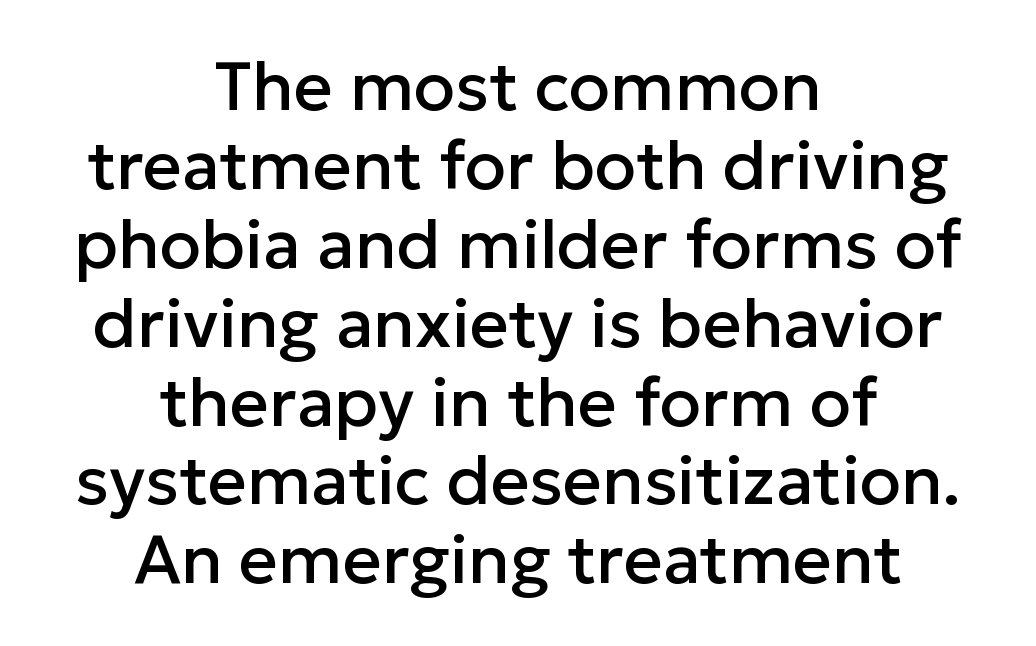
The image shows 68 px sans-serif type, upright; set centered, line spacing 1.16x, normal letter spacing, not underlined; low stroke contrast and a medium x-height.
